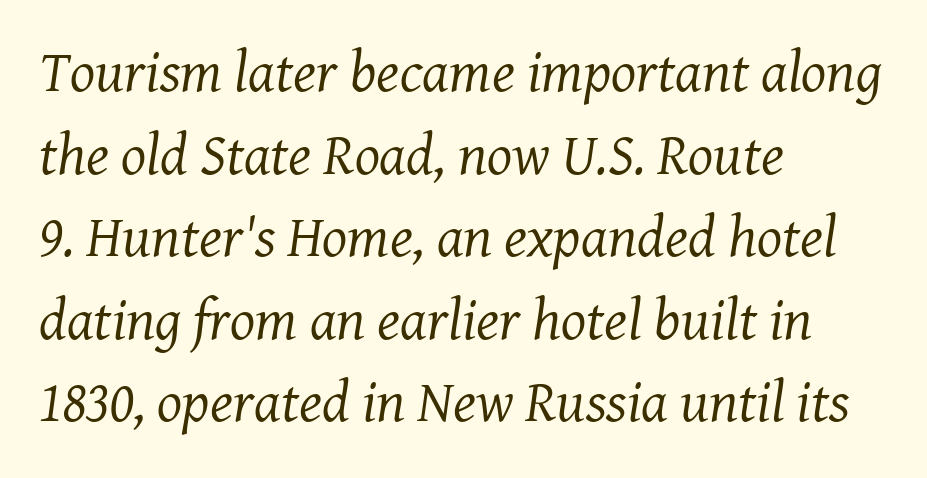
Ink coverage per letter is moderate at most. Rule under the text: the space is simply empty. Check where the strokes stop: tiny serifs finish them off. Note the varied advance widths — an 'i' is clearly narrower than an 'm'. Every character sits at an angle, as italics do.
